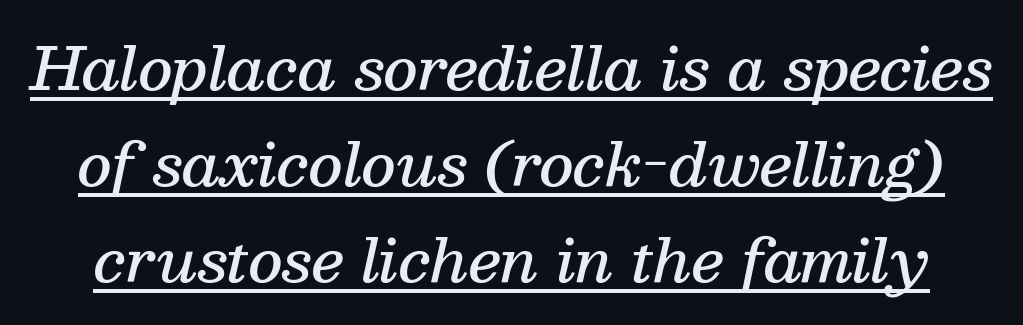
The image shows 59 px semibold serif type, italic (leaning right); set normal line spacing (1.63x), normal letter spacing, underlined; medium stroke contrast and a medium x-height.
